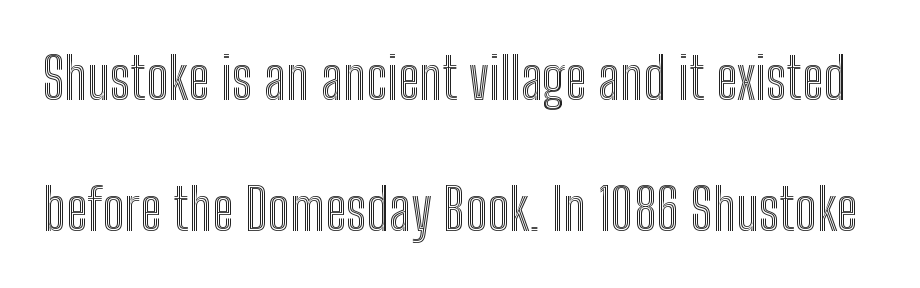
Q: Is the text italic (slanted)? A: No, it is upright.
Q: Is the text underlined? A: No.
Q: Is the spacing between letters normal or unusually wide? A: Normal.
Q: Is the spacing between lines tight, normal or loose? A: Loose.
Q: Width (condensed, normal, or wide)? A: Condensed.
Q: x-height? A: Medium.
Q: Monospaced? A: No.
